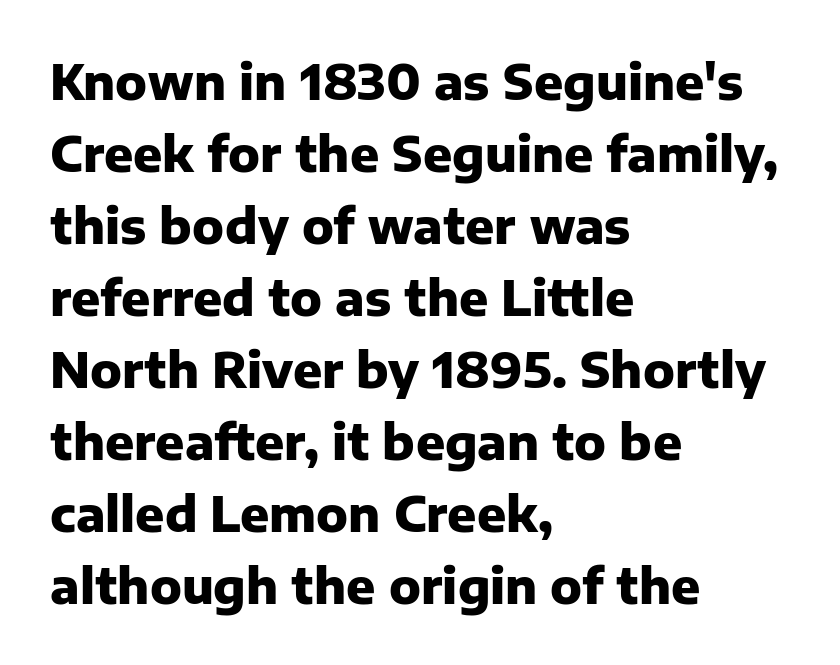
{"serif": "no", "italic": "no", "bold": "yes", "weight": "heavy", "width": "normal", "stroke_contrast": "low", "x_height": "medium", "monospaced": "no", "underline": "no", "align": "left", "line_spacing": "normal", "line_spacing_ratio": 1.5, "letter_spacing": "normal", "letter_spacing_em": 0.0, "glyph_px": 48}
